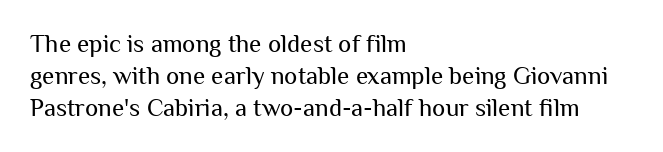
{"italic": "no", "bold": "no", "underline": "no", "align": "left", "line_spacing": "normal", "line_spacing_ratio": 1.28, "letter_spacing": "normal", "letter_spacing_em": 0.0, "glyph_px": 25}
